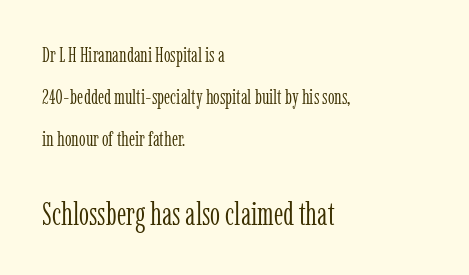
Q: Is the text bold? A: No.
Q: Is the text italic (slanted)? A: No, it is upright.
Q: Is the typeface a serif or a sans-serif typeface? A: Serif.
Q: Is the text underlined? A: No.
Q: How is the paragraph aligned? A: Left-aligned.
Q: Is the spacing between letters normal or unusually wide? A: Normal.
Q: Is the spacing between lines tight, normal or loose? A: Loose.
Q: Which block of text is set in a larger size, the first (top) or the second (bottom)? A: The second (bottom) one.
Q: Width (condensed, normal, or wide)? A: Condensed.
Q: Stroke contrast? A: Low.
Q: x-height? A: Medium.
Q: Monospaced? A: No.
